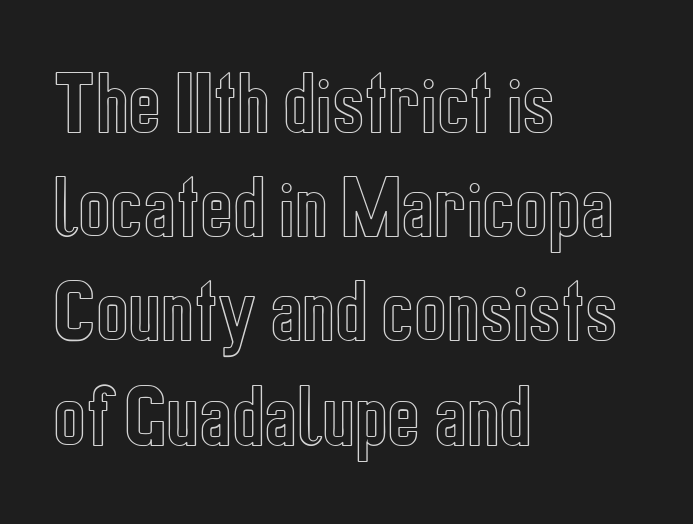
The image shows 69 px condensed type, upright; set left-aligned, normal line spacing (1.51x), normal letter spacing, not underlined; a medium x-height.
